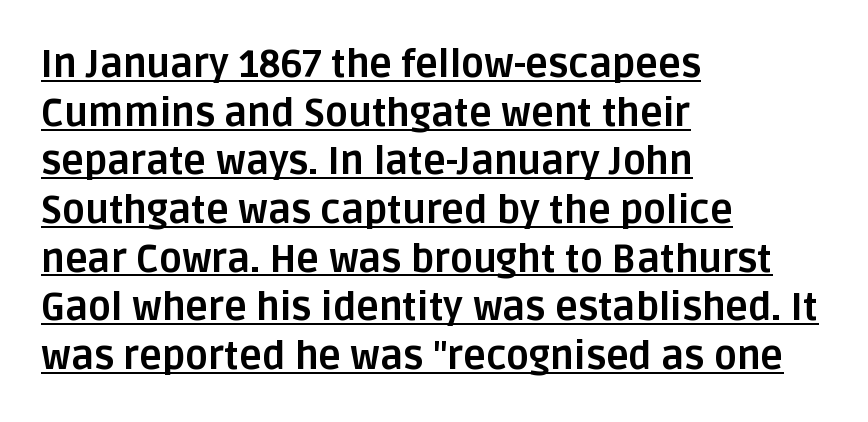
{"serif": "no", "italic": "no", "bold": "yes", "weight": "bold", "width": "normal", "stroke_contrast": "low", "x_height": "large", "monospaced": "no", "underline": "yes", "align": "left", "line_spacing": "normal", "line_spacing_ratio": 1.28, "letter_spacing": "normal", "letter_spacing_em": 0.0, "glyph_px": 38}
